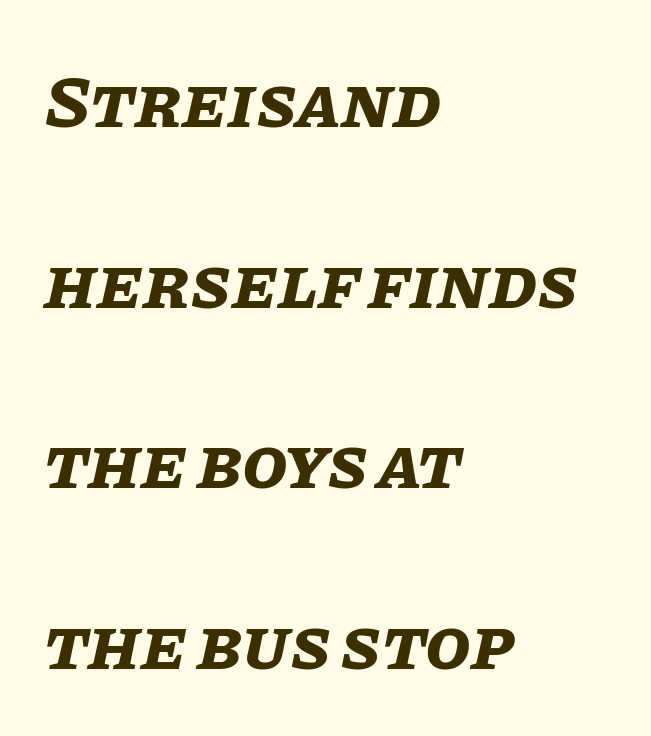
{"italic": "yes", "lean": "right", "slant_degrees": 11, "bold": "yes", "weight": "bold", "width": "normal", "stroke_contrast": "low", "x_height": "large", "monospaced": "no", "underline": "no", "align": "left", "line_spacing": "loose", "line_spacing_ratio": 2.44, "letter_spacing": "normal", "letter_spacing_em": 0.0, "glyph_px": 74}
